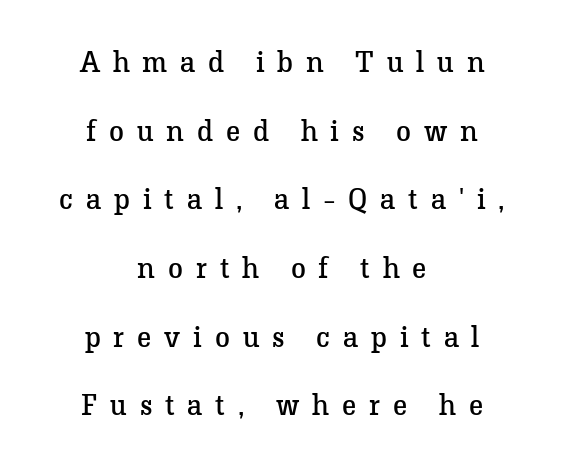
Q: Is the text bold? A: No.
Q: Is the text italic (slanted)? A: No, it is upright.
Q: Is the typeface a serif or a sans-serif typeface? A: Serif.
Q: Is the text underlined? A: No.
Q: How is the paragraph aligned? A: Centered.
Q: Is the spacing between letters normal or unusually wide? A: Unusually wide.
Q: Is the spacing between lines tight, normal or loose? A: Loose.
Q: Width (condensed, normal, or wide)? A: Normal.
Q: Stroke contrast? A: Low.
Q: x-height? A: Medium.
Q: Monospaced? A: No.
